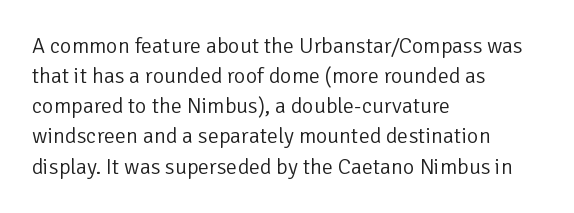
{"italic": "no", "bold": "no", "underline": "no", "align": "left", "line_spacing": "normal", "line_spacing_ratio": 1.37, "letter_spacing": "normal", "letter_spacing_em": 0.0, "glyph_px": 22}
